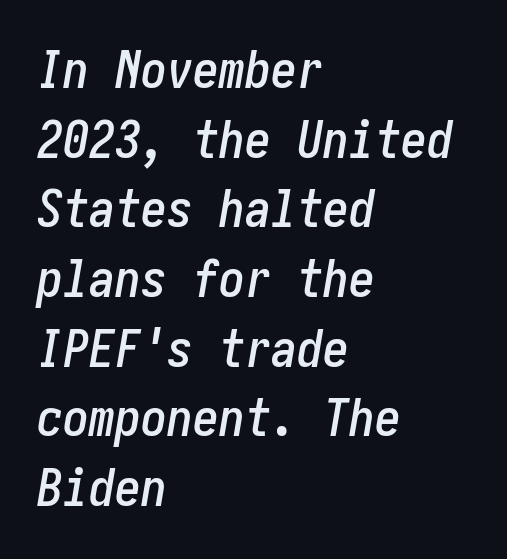
{"italic": "yes", "lean": "right", "slant_degrees": 10, "width": "condensed", "stroke_contrast": "low", "x_height": "medium", "underline": "no", "align": "left", "line_spacing": "normal", "line_spacing_ratio": 1.34, "letter_spacing": "normal", "letter_spacing_em": 0.0, "glyph_px": 52}
